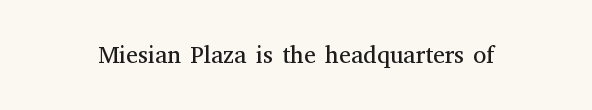
Q: Is the text bold? A: No.
Q: Is the text italic (slanted)? A: No, it is upright.
Q: Is the text underlined? A: No.
Q: Is the spacing between letters normal or unusually wide? A: Normal.
